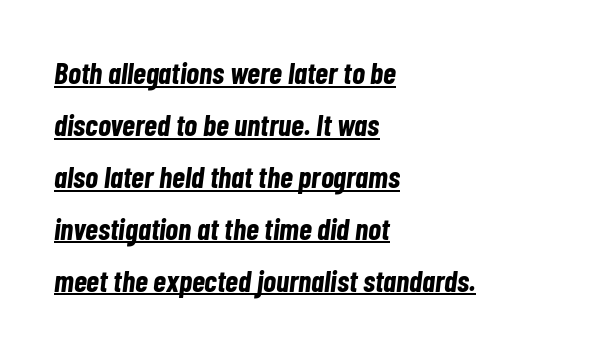
{"italic": "yes", "lean": "right", "slant_degrees": 7, "bold": "yes", "weight": "bold", "width": "condensed", "stroke_contrast": "low", "x_height": "medium", "monospaced": "no", "underline": "yes", "align": "left", "line_spacing_ratio": 1.73, "letter_spacing": "normal", "letter_spacing_em": 0.0, "glyph_px": 30}
